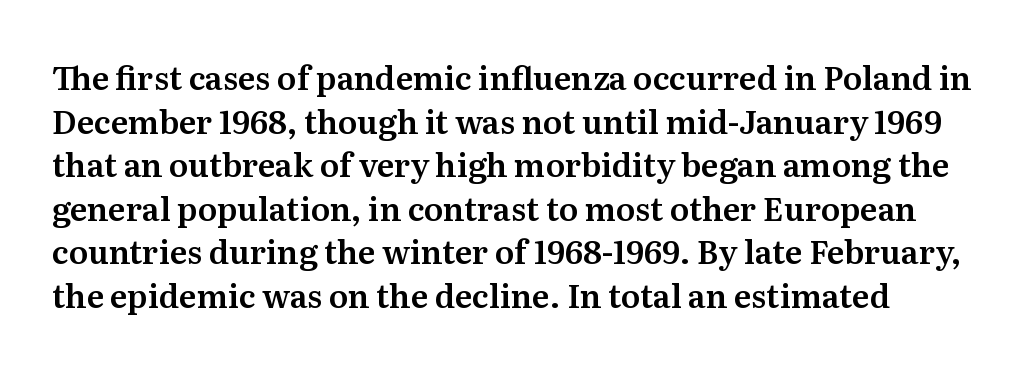
Rule under the text: the space is simply empty. One glance says typical: line gaps are just what's usual. You can tell it's not italic because the verticals are truly vertical. Here the designer chose a conventional face with non-uniform glyph widths. The horizontal fit of the characters is conventional and even. What kind of face is this? One with serifs.
